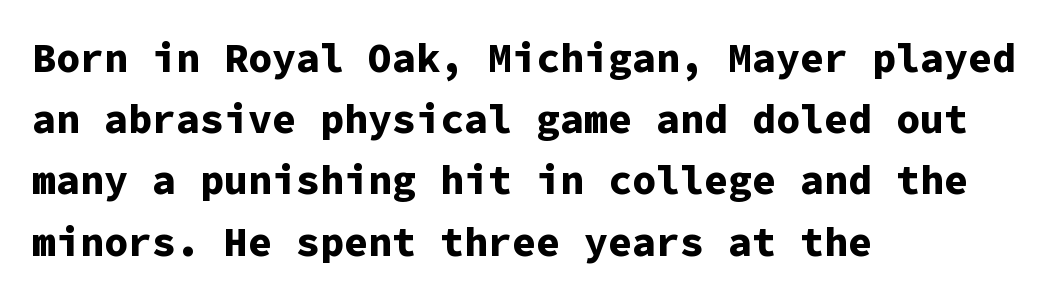
Spacing verdict: monospaced, one width for all characters. Does the type have serifs? No, each stem ends abruptly. These lines sit exactly where default settings would place them. The gap between lines stays unmarked.
